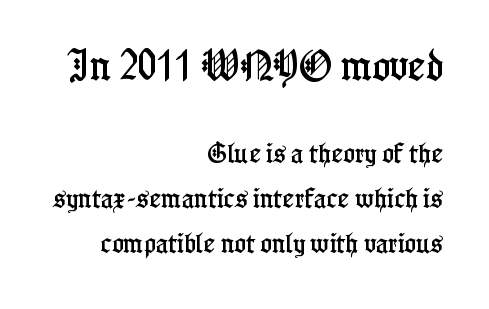
The image shows 33 px condensed serif type, upright; set right-aligned, loose line spacing (2.05x), normal letter spacing, not underlined; the first (top) block is 1.5x larger; low stroke contrast and a medium x-height.
